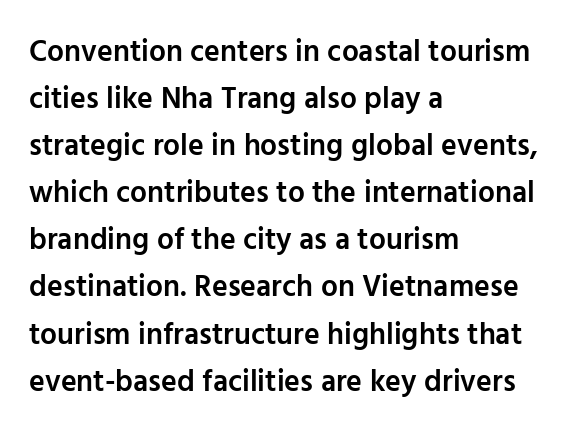
Q: Is the text bold? A: Semi-bold.
Q: Is the text italic (slanted)? A: No, it is upright.
Q: Is the typeface a serif or a sans-serif typeface? A: Sans-serif.
Q: Is the text underlined? A: No.
Q: How is the paragraph aligned? A: Left-aligned.
Q: Is the spacing between letters normal or unusually wide? A: Normal.
Q: Is the spacing between lines tight, normal or loose? A: Normal.
Q: Width (condensed, normal, or wide)? A: Normal.
Q: Stroke contrast? A: Low.
Q: x-height? A: Medium.
Q: Monospaced? A: No.
